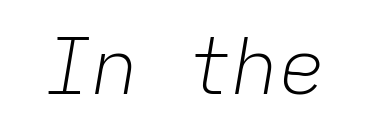
Q: Is the text bold? A: No.
Q: Is the text italic (slanted)? A: Yes, it leans right by about 9 degrees.
Q: Is the text underlined? A: No.
Q: Is the spacing between letters normal or unusually wide? A: Normal.
Q: Width (condensed, normal, or wide)? A: Normal.
Q: Stroke contrast? A: Low.
Q: x-height? A: Medium.
Q: Monospaced? A: Yes.
